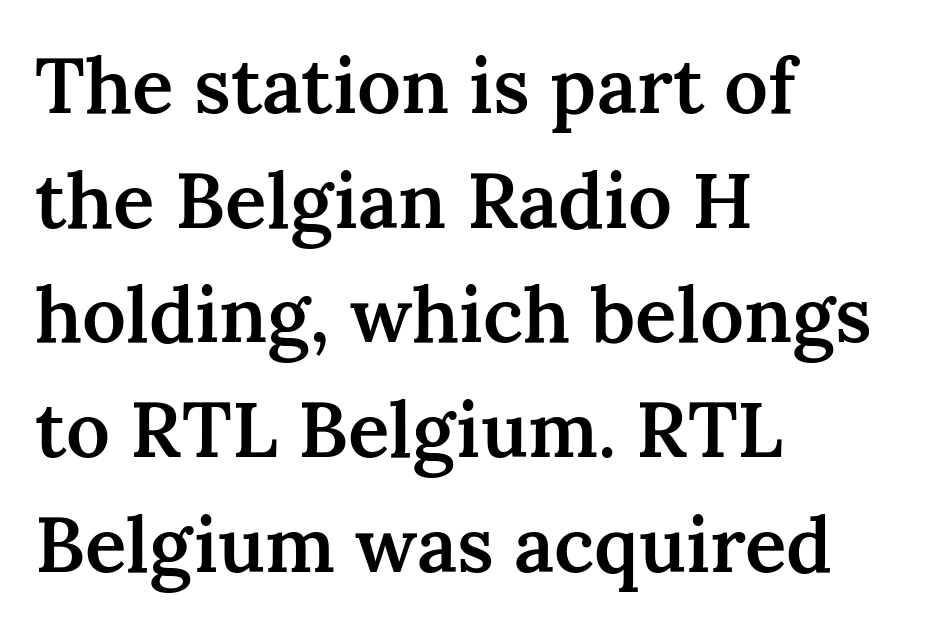
The image shows 77 px semibold serif type, upright; set left-aligned, normal line spacing (1.49x), normal letter spacing, not underlined; medium stroke contrast and a medium x-height.
